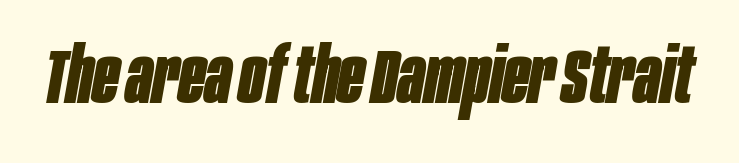
Q: Is the text bold? A: Yes.
Q: Is the text italic (slanted)? A: Yes, it leans right by about 10 degrees.
Q: Is the text underlined? A: No.
Q: Is the spacing between letters normal or unusually wide? A: Normal.
Q: Width (condensed, normal, or wide)? A: Condensed.
Q: Stroke contrast? A: Low.
Q: x-height? A: Large.
Q: Monospaced? A: No.
